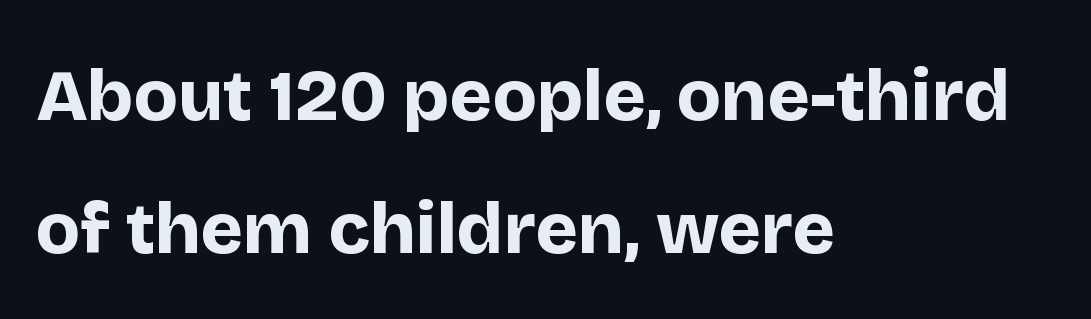
{"serif": "no", "italic": "no", "bold": "yes", "weight": "bold", "width": "normal", "stroke_contrast": "low", "x_height": "large", "monospaced": "no", "underline": "no", "align": "left", "line_spacing_ratio": 1.85, "letter_spacing": "normal", "letter_spacing_em": 0.0, "glyph_px": 72}
